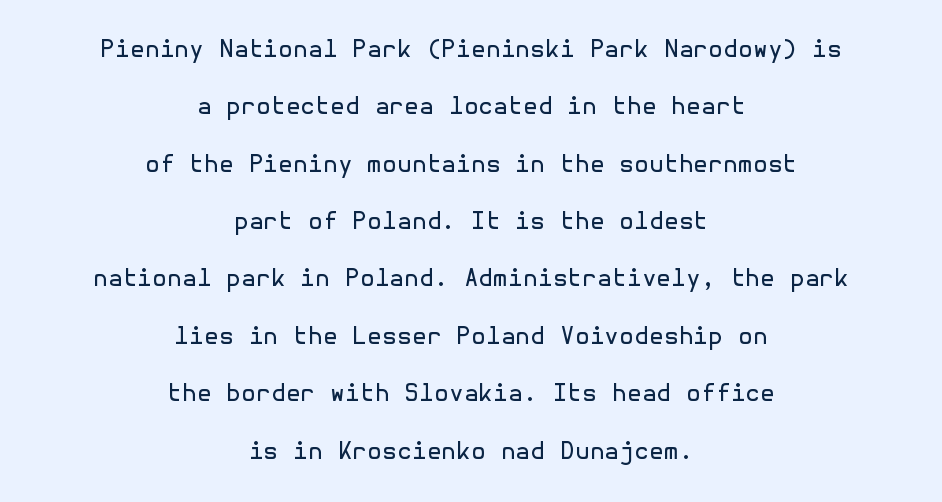
On a weight scale, this lands at 450 or below. The lines are spread far apart with generous leading. If you drew a line through each stem, it would be perfectly vertical. Glyph-to-glyph distance matches everyday printed text.
